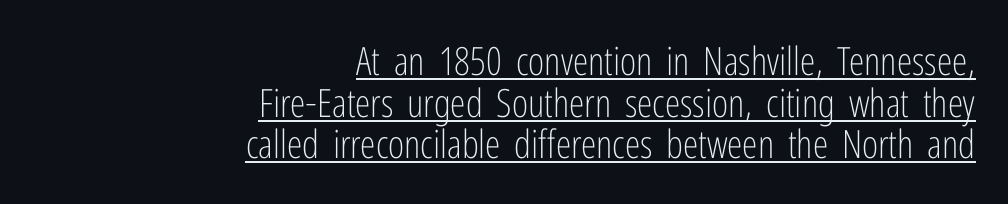
The passage shown has conventional tracking throughout. Where is the straight margin? On the right. The face looks like a standard text weight, possibly lighter. Students, observe: this is what under-led, compact text looks like. Unlike a traditional serif, this face leaves its strokes unadorned. The typography opts for an upright posture over an oblique one.
